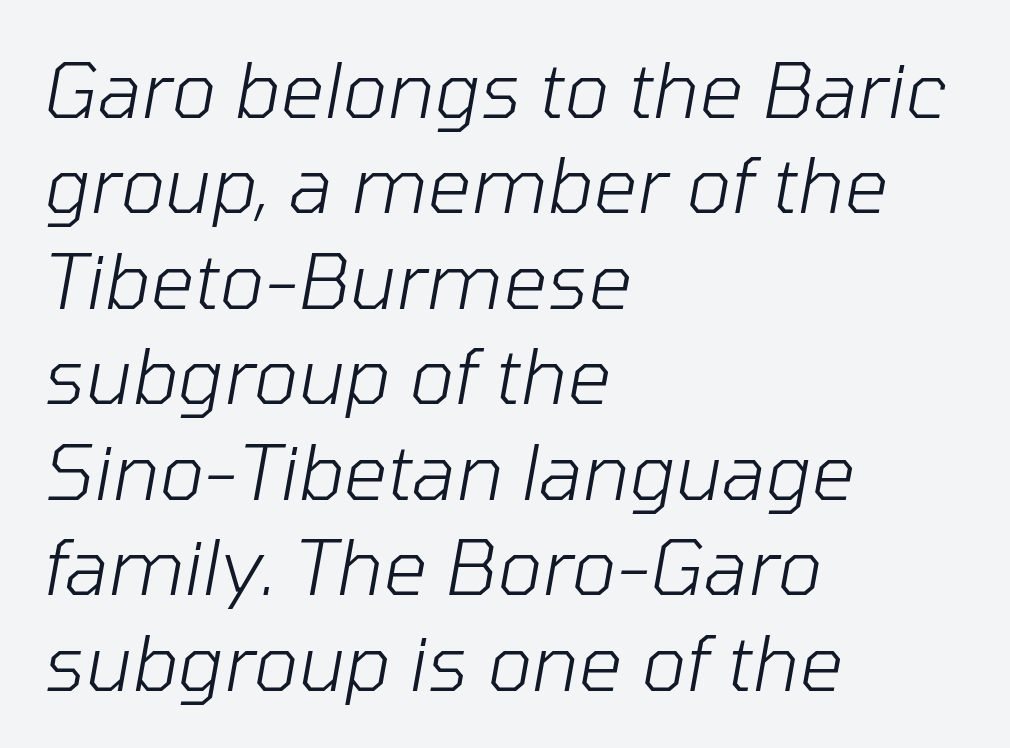
The image shows 77 px light type, italic (leaning right); set left-aligned, line spacing 1.24x, normal letter spacing, not underlined; low stroke contrast and a medium x-height.
